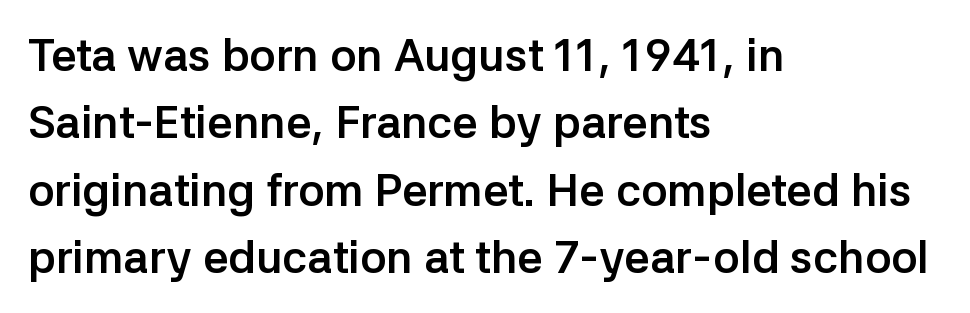
Q: Is the text bold? A: Yes.
Q: Is the text italic (slanted)? A: No, it is upright.
Q: Is the typeface a serif or a sans-serif typeface? A: Sans-serif.
Q: Is the text underlined? A: No.
Q: How is the paragraph aligned? A: Left-aligned.
Q: Is the spacing between letters normal or unusually wide? A: Normal.
Q: Is the spacing between lines tight, normal or loose? A: Normal.
Q: Width (condensed, normal, or wide)? A: Normal.
Q: Stroke contrast? A: Low.
Q: x-height? A: Medium.
Q: Monospaced? A: No.
